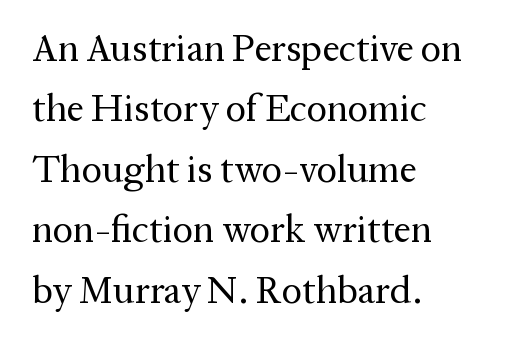
Q: Is the text bold? A: No.
Q: Is the text italic (slanted)? A: No, it is upright.
Q: Is the typeface a serif or a sans-serif typeface? A: Serif.
Q: Is the text underlined? A: No.
Q: How is the paragraph aligned? A: Left-aligned.
Q: Is the spacing between letters normal or unusually wide? A: Normal.
Q: Is the spacing between lines tight, normal or loose? A: Normal.
Q: Width (condensed, normal, or wide)? A: Normal.
Q: Stroke contrast? A: Medium.
Q: x-height? A: Medium.
Q: Monospaced? A: No.
